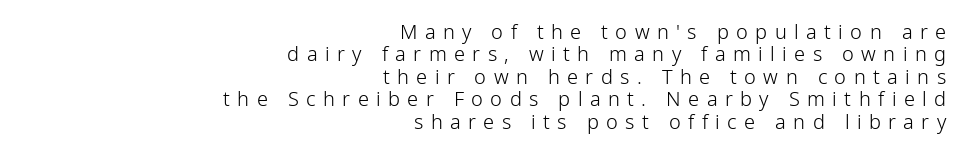
Notice how descenders almost collide with the ascenders below — that's tight leading. Descenders are the only things crossing below the line. Unbolded letterforms with no extra heft. Tall strokes in this sample are plumb rather than angled. The face used here is rendered with a markedly widened letterfit.
